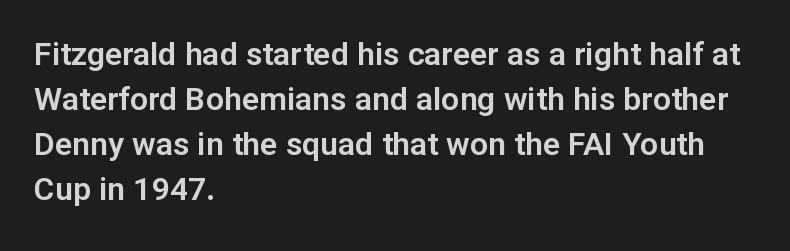
A typesetter would mark this as roman, not italic. Line starts are locked; line ends wander. Nope, no serifs anywhere on these letters. Beneath every word, the page is bare.
